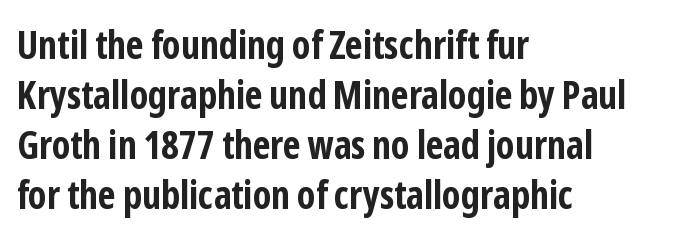
As a designer I'd log this as weight 700, bold. The horizontal fit of the characters is conventional and even. This sample keeps an unexceptional amount of space between lines. Type style note: lacks serifs. A roman cut, with each character standing at attention.
